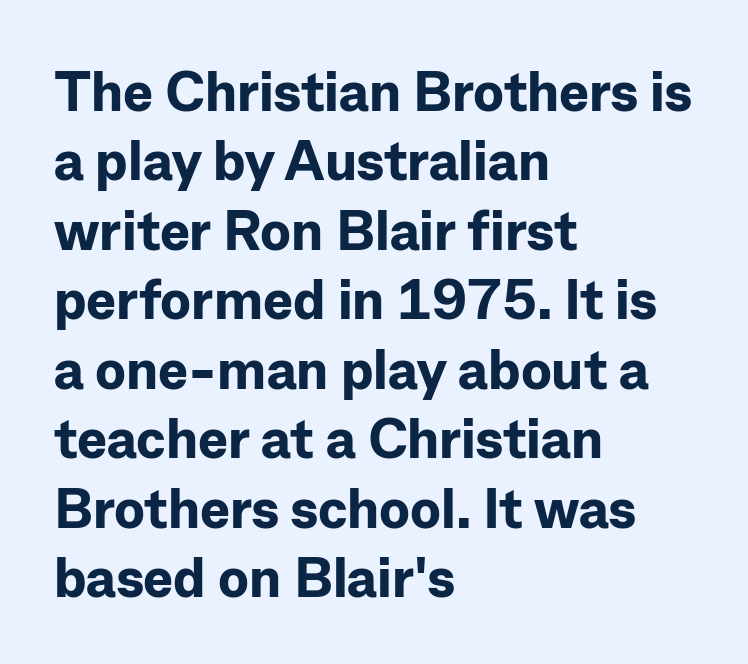
Q: Is the text bold? A: Yes.
Q: Is the text italic (slanted)? A: No, it is upright.
Q: Is the typeface a serif or a sans-serif typeface? A: Sans-serif.
Q: Is the text underlined? A: No.
Q: How is the paragraph aligned? A: Left-aligned.
Q: Is the spacing between letters normal or unusually wide? A: Normal.
Q: Width (condensed, normal, or wide)? A: Normal.
Q: Stroke contrast? A: Low.
Q: x-height? A: Medium.
Q: Monospaced? A: No.
